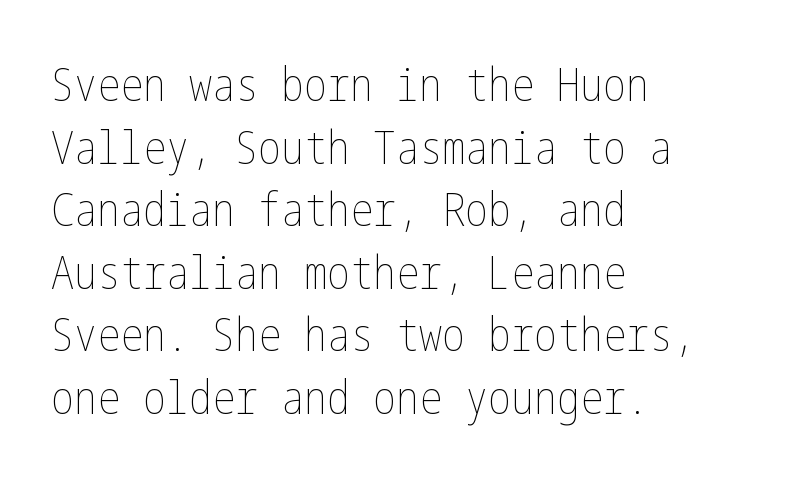
{"italic": "no", "bold": "no", "weight": "thin", "width": "condensed", "stroke_contrast": "low", "x_height": "medium", "underline": "no", "align": "left", "line_spacing": "normal", "line_spacing_ratio": 1.36, "letter_spacing": "normal", "letter_spacing_em": 0.0, "glyph_px": 46}
